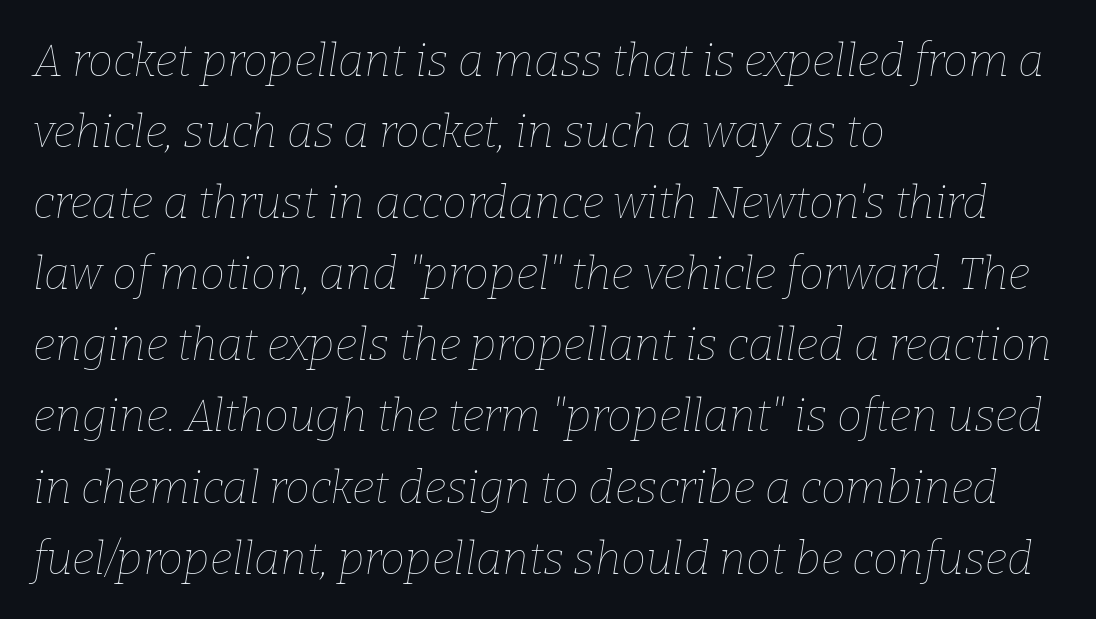
The image shows 45 px thin type, italic (leaning right); set left-aligned, normal line spacing (1.58x), normal letter spacing, not underlined; low stroke contrast and a medium x-height.
